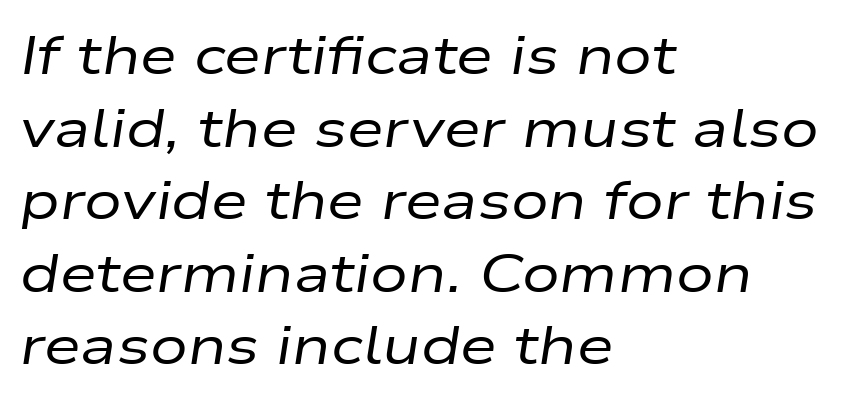
The rendering applies a slant to the glyphs. There is no visible air inserted between adjacent glyphs. This reads as an unemphasized weight, regular at the heaviest. The paragraph shown leans on its left margin. Each new line begins a customary step beneath the previous one. Nobody drew a line under any word here.
